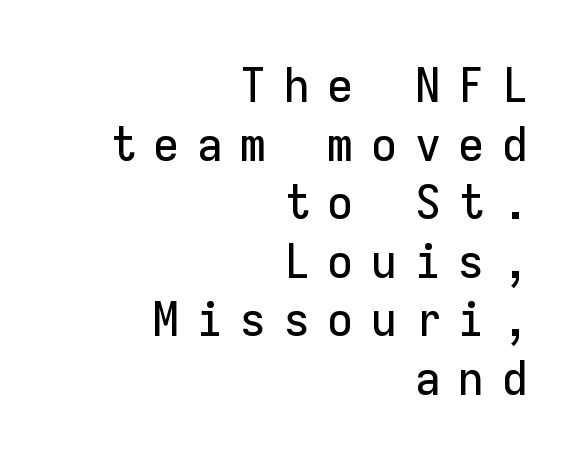
The line texture is sparse and dotted thanks to wide tracking. Each letter, wide or thin by design, is forced into the same width here. Visually the block forms a straight wall on the right and a jagged coastline on the left. These lines were composed using upright roman letters. Type without underlining.
